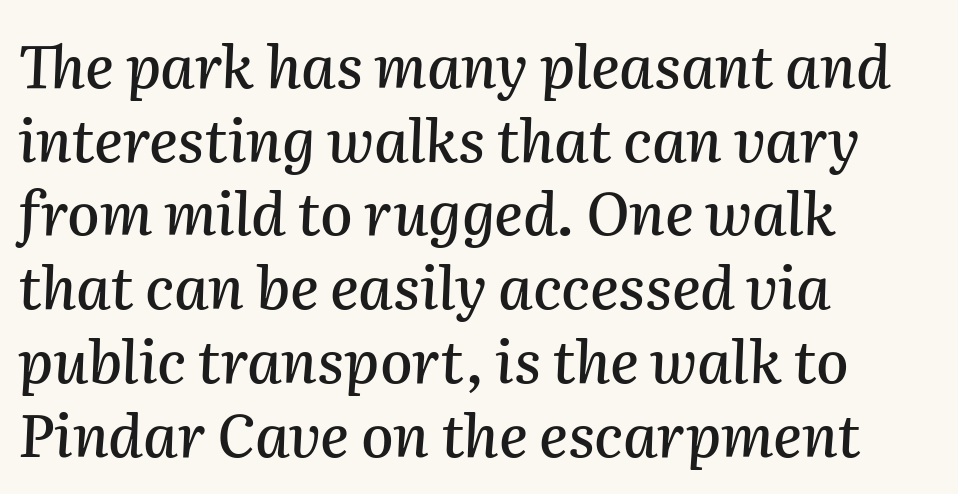
Q: Is the text italic (slanted)? A: Yes, it leans right by about 2 degrees.
Q: Is the text underlined? A: No.
Q: How is the paragraph aligned? A: Left-aligned.
Q: Is the spacing between letters normal or unusually wide? A: Normal.
Q: Is the spacing between lines tight, normal or loose? A: Normal.
Q: Width (condensed, normal, or wide)? A: Normal.
Q: Stroke contrast? A: Medium.
Q: x-height? A: Medium.
Q: Monospaced? A: No.
